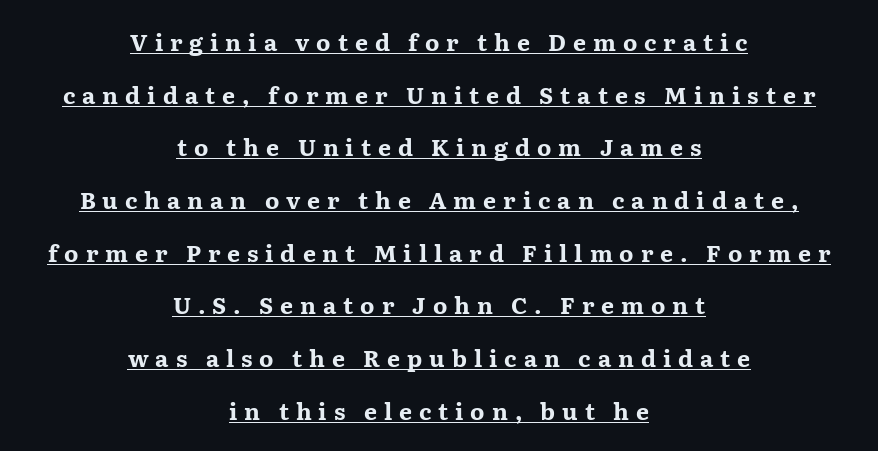
The tracking jumps out immediately: characters are airy and widely separated. Designer's note — italics off, roman on. This rendering uses center alignment, leaving both contours irregular but symmetric. Compared with undecorated copy, this sample adds a rule below the words. On the weight axis this lands at bold, roughly 700. What's the leading like? Stretched, with rows far apart.
